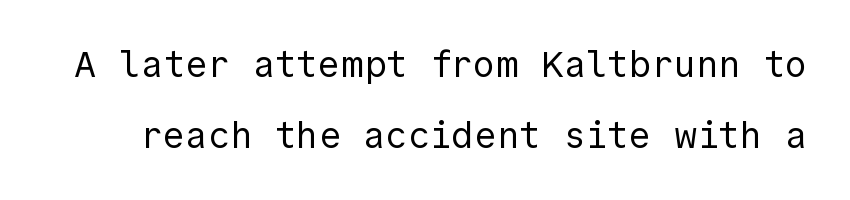
Tracking here is standard; glyphs follow each other at the usual distance. A bare baseline throughout the passage. Summary of weight: not heavy and not bold. Observe the absence of serifs on each vertical stroke in this sample. Baseline-to-baseline distance is far greater than the letter height. Is there any slant? The stems are plumb.
